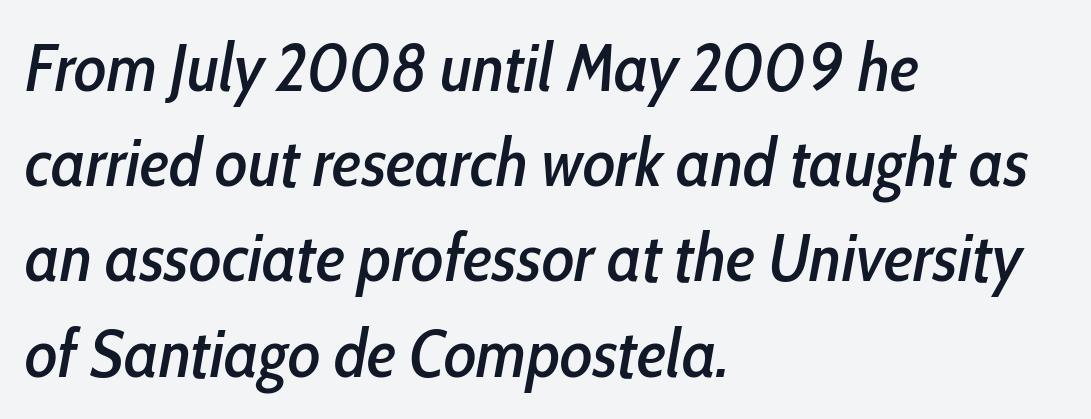
{"italic": "yes", "lean": "right", "slant_degrees": 10, "width": "condensed", "stroke_contrast": "low", "x_height": "medium", "monospaced": "no", "underline": "no", "align": "left", "line_spacing": "normal", "line_spacing_ratio": 1.4, "letter_spacing": "normal", "letter_spacing_em": 0.0, "glyph_px": 68}
